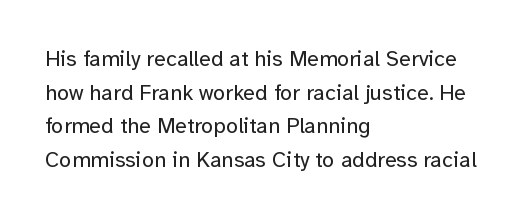
Q: Is the text bold? A: No.
Q: Is the text italic (slanted)? A: No, it is upright.
Q: Is the text underlined? A: No.
Q: How is the paragraph aligned? A: Left-aligned.
Q: Is the spacing between letters normal or unusually wide? A: Normal.
Q: Is the spacing between lines tight, normal or loose? A: Normal.
